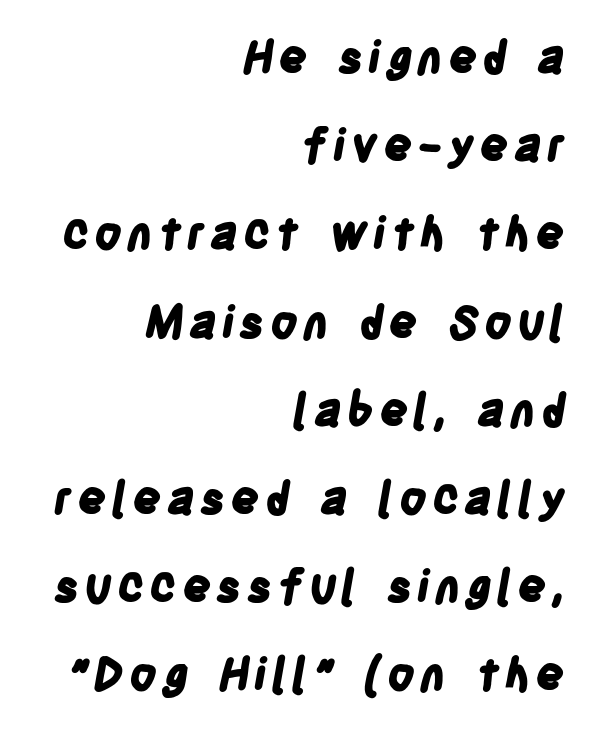
{"serif": "no", "bold": "yes", "weight": "bold", "width": "condensed", "stroke_contrast": "low", "x_height": "large", "monospaced": "no", "underline": "no", "align": "right", "line_spacing": "loose", "line_spacing_ratio": 1.96, "glyph_px": 45}
